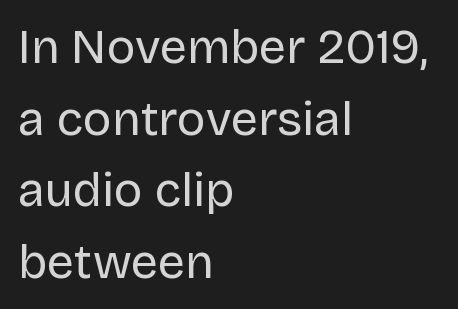
Horizontal alignment here is leftward, the default for most running prose. The foot of each line stays bare and open. Short note: letters normally spaced. The font is comparable to plain body text, perhaps lighter. A typesetter would call this proportional, since set widths differ per character.
